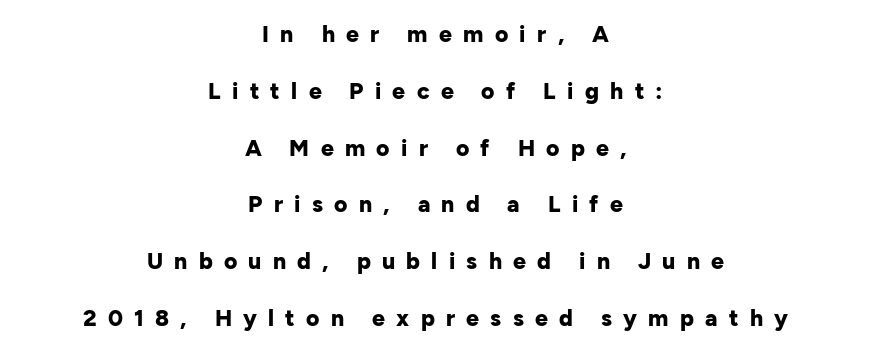
Q: Is the text bold? A: Yes.
Q: Is the text italic (slanted)? A: No, it is upright.
Q: Is the text underlined? A: No.
Q: How is the paragraph aligned? A: Centered.
Q: Is the spacing between letters normal or unusually wide? A: Unusually wide.
Q: Is the spacing between lines tight, normal or loose? A: Loose.
